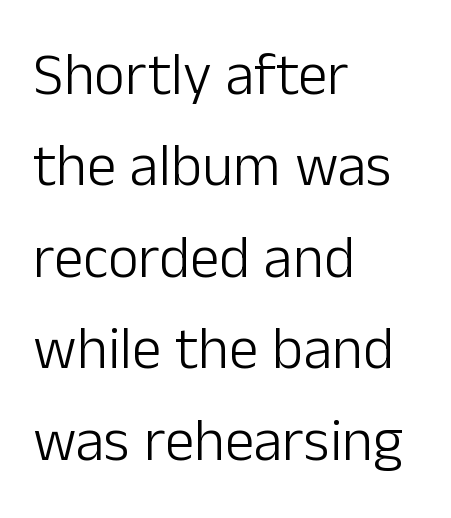
Descenders are the only things crossing below the line. No italicization has been applied; the sample stays upright. This sample has the flowing, uneven cadence of proportional lettering. Leading: standard. This is sans-serif lettering, the kind often seen on screens and signage.
